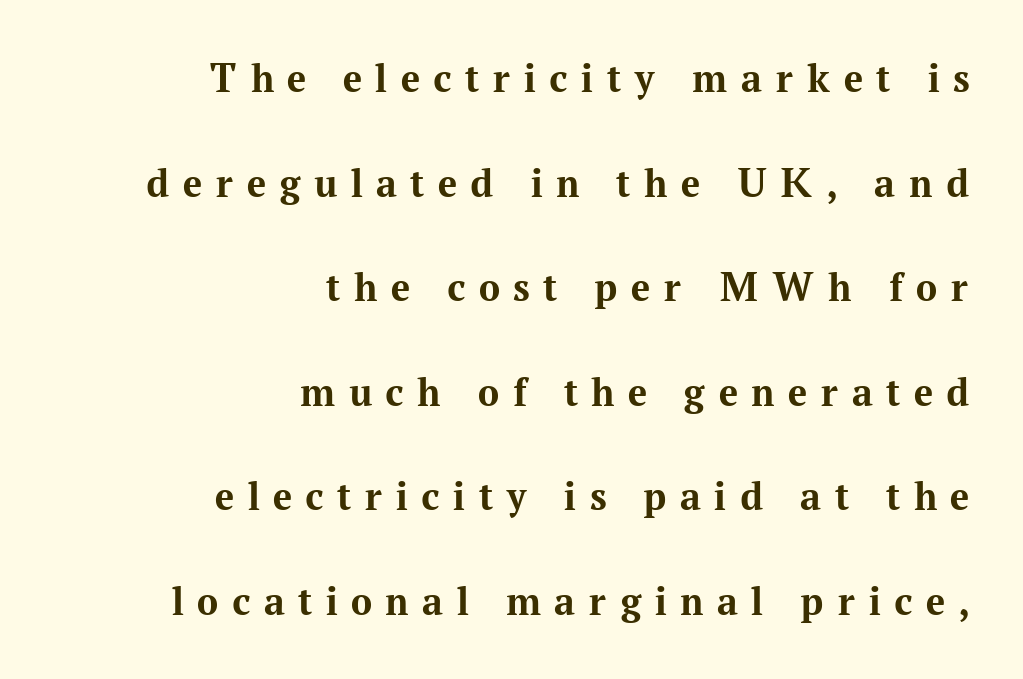
{"serif": "yes", "italic": "no", "bold": "yes", "weight": "bold", "width": "normal", "stroke_contrast": "medium", "x_height": "medium", "monospaced": "no", "underline": "no", "align": "right", "line_spacing": "loose", "line_spacing_ratio": 2.49, "letter_spacing": "wide", "letter_spacing_em": 0.32, "glyph_px": 42}
